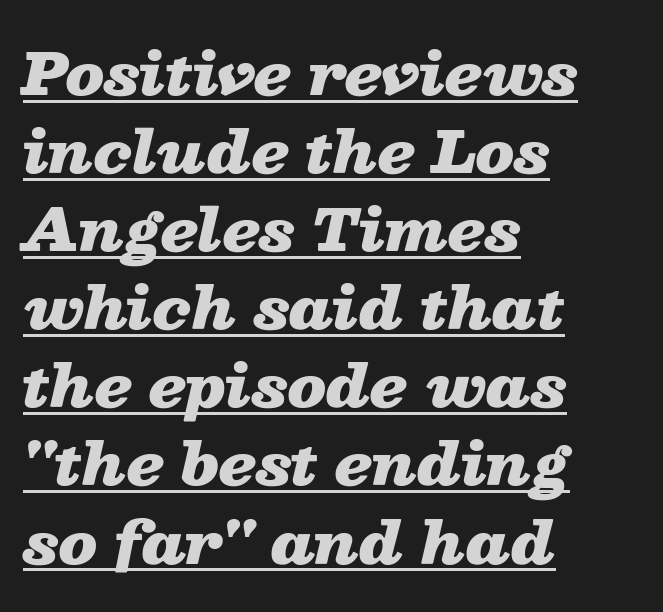
The image shows 57 px heavy, wide type, italic (leaning right); set left-aligned, normal line spacing (1.37x), normal letter spacing, underlined; low stroke contrast and a medium x-height.
